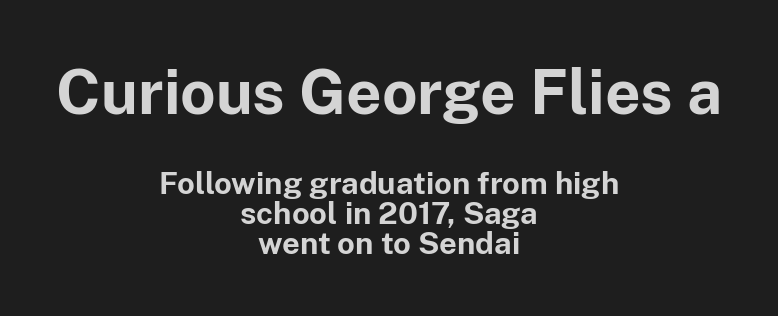
Each new line begins almost immediately beneath the previous one. The rendering uses natural spacing where letterforms have individual widths. The composition opens big and finishes small. Glance below the letters and you will spot only blank space.
